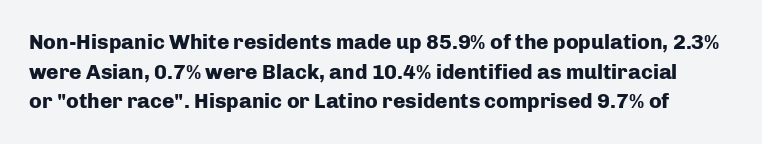
Q: Is the text bold? A: Yes.
Q: Is the text italic (slanted)? A: No, it is upright.
Q: Is the text underlined? A: No.
Q: Is the spacing between letters normal or unusually wide? A: Normal.
Q: Is the spacing between lines tight, normal or loose? A: Normal.
